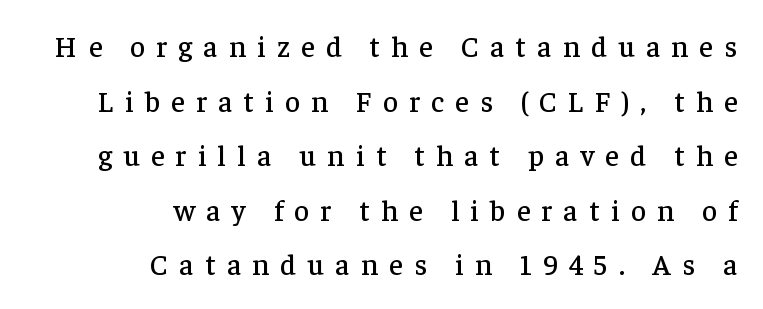
The image shows 29 px serif type, upright; set right-aligned, line spacing 1.88x, unusually wide letter spacing (+0.39 em), not underlined; low stroke contrast and a medium x-height.
